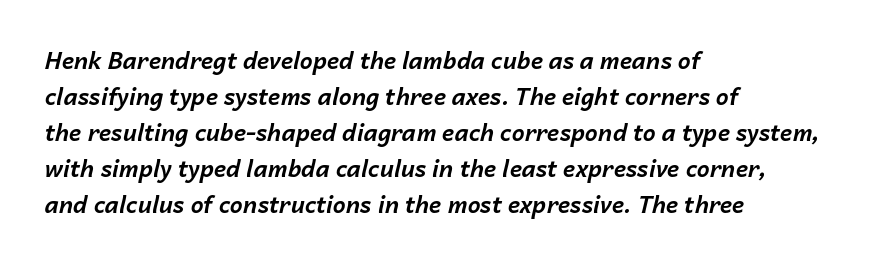
Slanted lettering throughout. The line texture is even and compact thanks to regular tracking. Notice how the passage keeps a crisp vertical edge on the left only. The zone under the glyphs is completely vacant. The vertical gap from one line to the next is medium. Heft: maximum for text — a bold.
